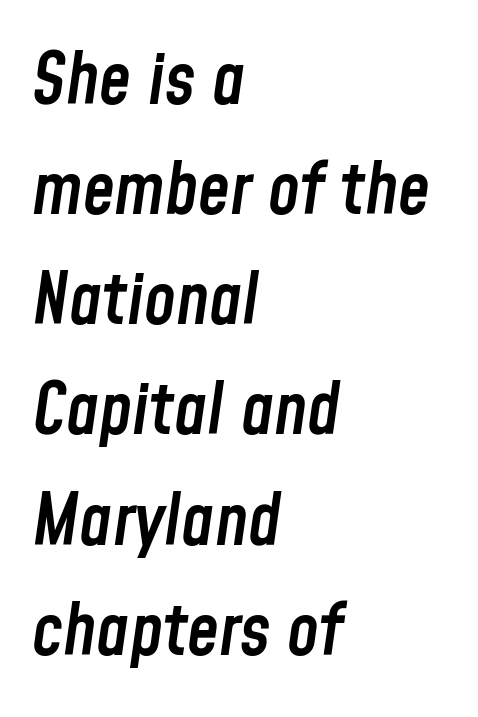
{"italic": "yes", "lean": "right", "slant_degrees": 8, "bold": "semi", "weight": "semibold", "width": "condensed", "stroke_contrast": "low", "x_height": "medium", "monospaced": "no", "underline": "no", "align": "left", "line_spacing": "normal", "line_spacing_ratio": 1.53, "letter_spacing": "normal", "letter_spacing_em": 0.0, "glyph_px": 72}
